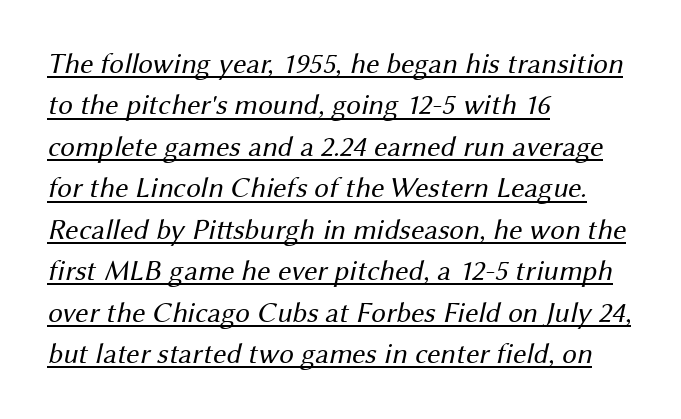
Q: Is the text bold? A: No.
Q: Is the typeface a serif or a sans-serif typeface? A: Sans-serif.
Q: Is the text underlined? A: Yes.
Q: How is the paragraph aligned? A: Left-aligned.
Q: Is the spacing between letters normal or unusually wide? A: Normal.
Q: Is the spacing between lines tight, normal or loose? A: Normal.
Q: Width (condensed, normal, or wide)? A: Normal.
Q: Stroke contrast? A: Medium.
Q: x-height? A: Medium.
Q: Monospaced? A: No.
